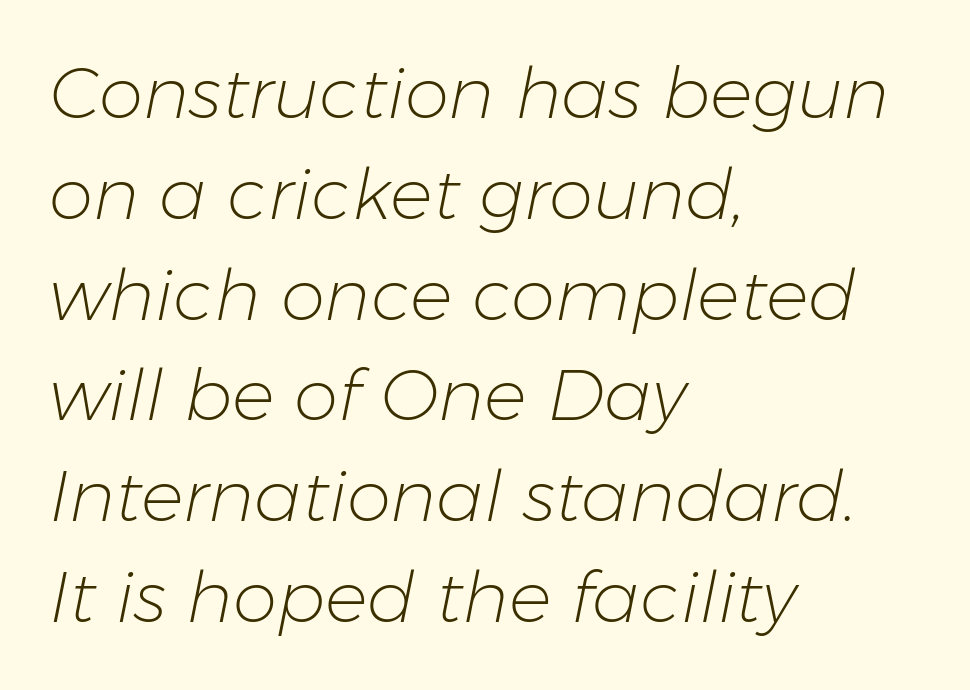
{"italic": "yes", "lean": "right", "slant_degrees": 11, "bold": "no", "weight": "light", "width": "normal", "stroke_contrast": "low", "x_height": "medium", "monospaced": "no", "underline": "no", "align": "left", "line_spacing": "normal", "line_spacing_ratio": 1.42, "letter_spacing": "normal", "letter_spacing_em": 0.0, "glyph_px": 71}
